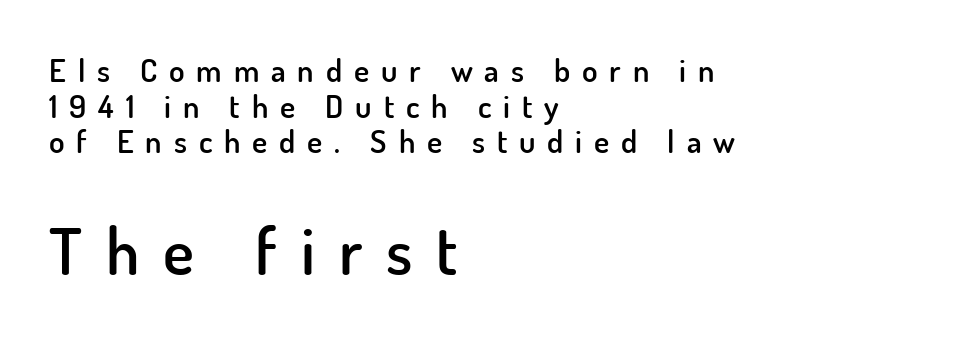
This sample has the flowing, uneven cadence of proportional lettering. Look at the bottom of the vertical strokes: they stop flat, with no serifs. What's the leading like? Squeezed, with rows nearly overlapping. Posture: straight, roman, zero tilt.
